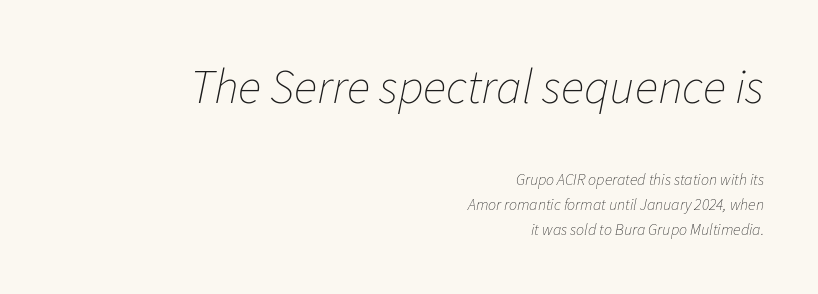
In terms of letterspacing, this is plain default setting. Compared with ordinary roman type, these characters are visibly tilted. Larger block? The one above; the one below is distinctly smaller. Here the designer chose a conventional face with non-uniform glyph widths.
